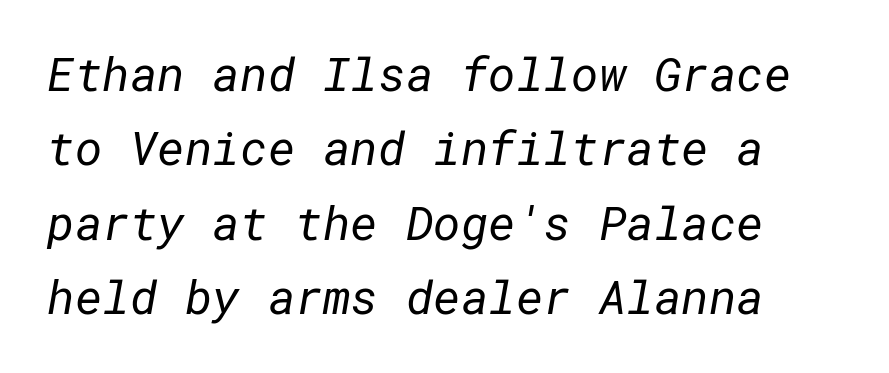
The image shows 47 px regular-weight sans-serif type; set normal line spacing (1.58x), normal letter spacing, not underlined; low stroke contrast and a medium x-height.
